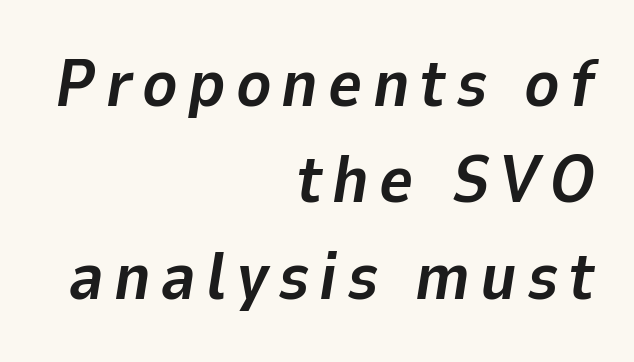
Q: Is the text bold? A: Yes.
Q: Is the text italic (slanted)? A: Yes, it leans right by about 9 degrees.
Q: Is the text underlined? A: No.
Q: How is the paragraph aligned? A: Right-aligned.
Q: Is the spacing between lines tight, normal or loose? A: Normal.
Q: Width (condensed, normal, or wide)? A: Normal.
Q: Stroke contrast? A: Low.
Q: x-height? A: Medium.
Q: Monospaced? A: No.
